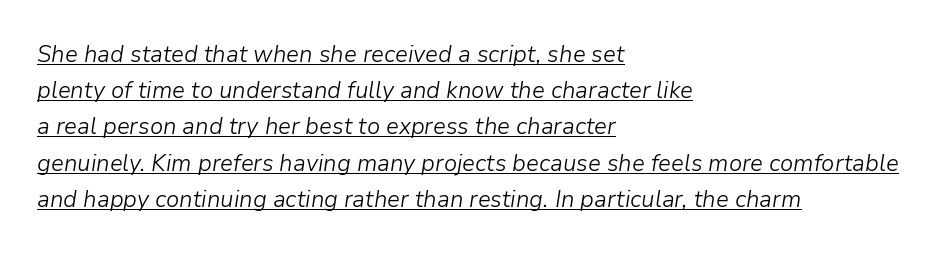
The compositor pushed each line to the left boundary. These glyphs show unthickened strokes, regular width or finer. Does the leading feel generous? No, just average. Underlining? Definitely there. Tracking value appears to be zero — textbook default spacing. Italic: yes, the glyphs are oblique.
